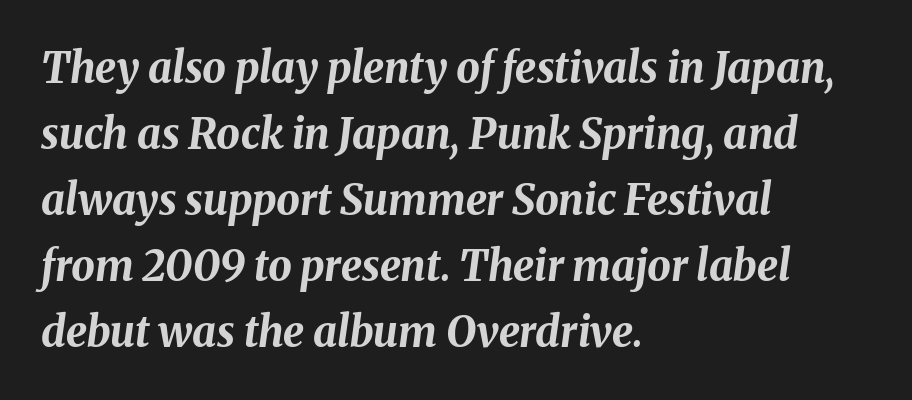
Q: Is the text bold? A: Yes.
Q: Is the text italic (slanted)? A: Yes, it leans right by about 8 degrees.
Q: Is the text underlined? A: No.
Q: How is the paragraph aligned? A: Left-aligned.
Q: Is the spacing between letters normal or unusually wide? A: Normal.
Q: Is the spacing between lines tight, normal or loose? A: Normal.
Q: Width (condensed, normal, or wide)? A: Normal.
Q: Stroke contrast? A: Medium.
Q: x-height? A: Medium.
Q: Monospaced? A: No.
